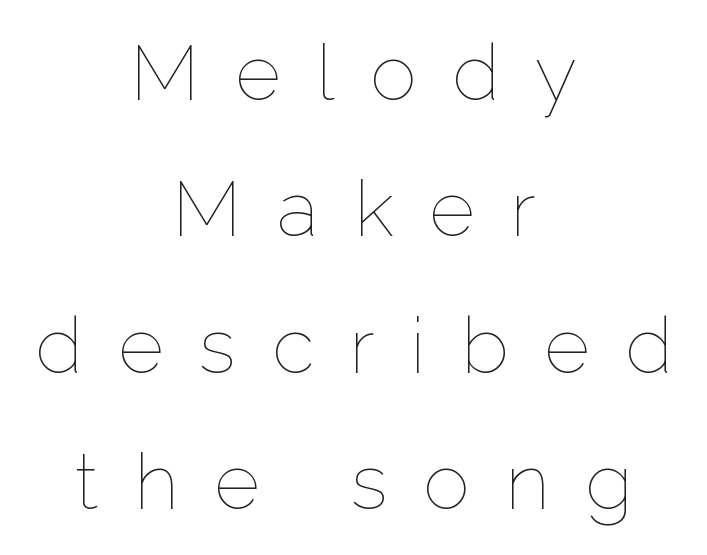
The whitespace from short lines is split evenly between both sides. The gap between lines stays unmarked. Character widths vary here, with narrow letters taking less room than wide ones. Posture: vertical. The face looks like a standard text weight, possibly lighter.
